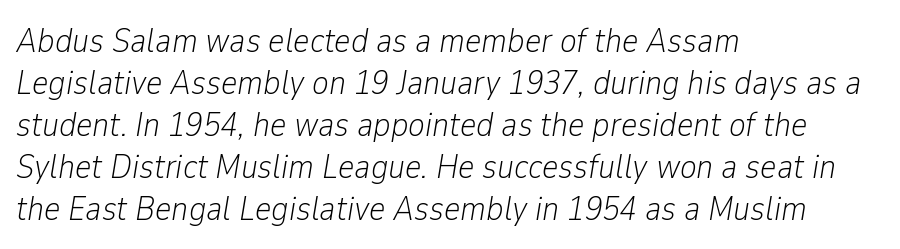
The letters look calm and open, with moderate or lighter stems. The text carries the slant typical of an italic or oblique font. Caption: multi-line text, flush left, ragged right. Anything drawn beneath the words? Only blank space. Each letter keeps its own natural width here, so spacing adapts to shape. How are the letters spaced? Ordinarily, with no added tracking.
